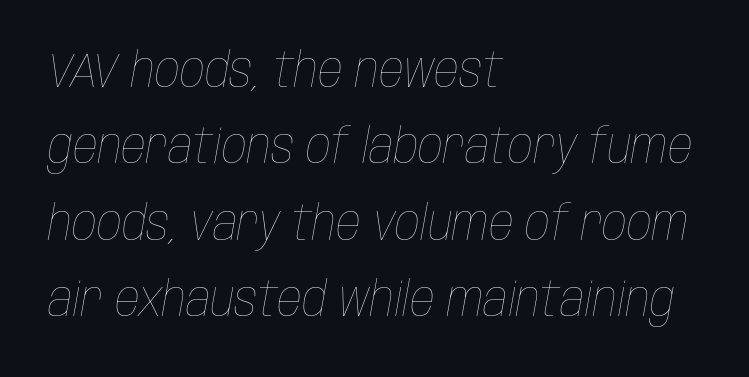
{"italic": "yes", "lean": "right", "slant_degrees": 10, "bold": "no", "weight": "thin", "width": "condensed", "stroke_contrast": "low", "x_height": "large", "monospaced": "no", "underline": "no", "align": "left", "line_spacing": "normal", "line_spacing_ratio": 1.56, "letter_spacing": "normal", "letter_spacing_em": 0.0, "glyph_px": 49}
